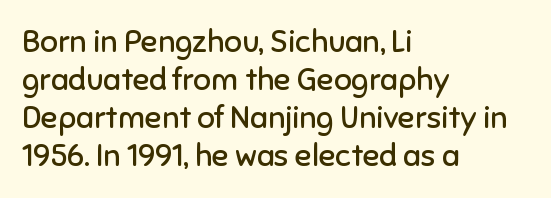
The image shows 31 px regular-weight sans-serif type, upright; set left-aligned, line spacing 1.23x, normal letter spacing, not underlined; low stroke contrast and a medium x-height.
